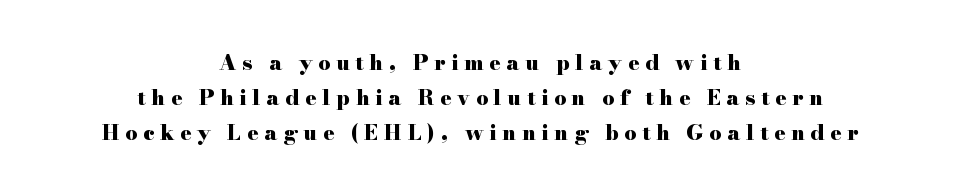
Q: Is the text bold? A: Yes.
Q: Is the text italic (slanted)? A: No, it is upright.
Q: Is the text underlined? A: No.
Q: How is the paragraph aligned? A: Centered.
Q: Is the spacing between letters normal or unusually wide? A: Unusually wide.
Q: Is the spacing between lines tight, normal or loose? A: Normal.
